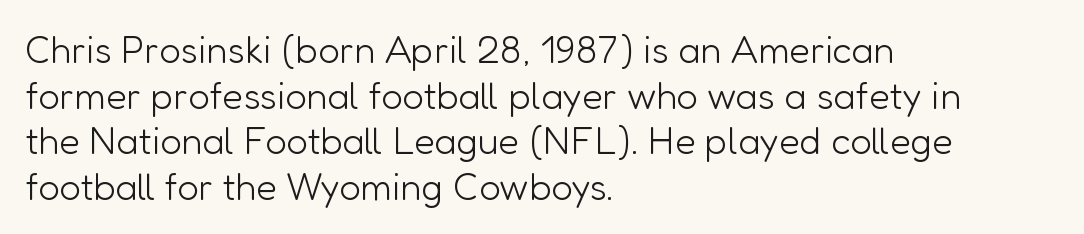
{"serif": "no", "italic": "no", "bold": "no", "weight": "light", "width": "normal", "stroke_contrast": "low", "x_height": "medium", "monospaced": "no", "underline": "no", "align": "left", "line_spacing_ratio": 1.2, "letter_spacing": "normal", "letter_spacing_em": 0.0, "glyph_px": 38}
